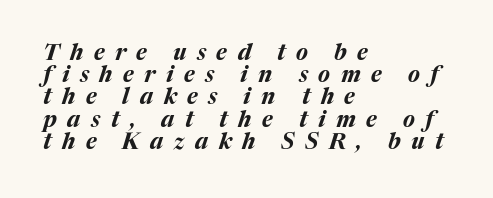
{"italic": "yes", "lean": "right", "slant_degrees": 17, "bold": "yes", "underline": "no", "align": "left", "line_spacing": "tight", "line_spacing_ratio": 1.01, "letter_spacing": "wide", "letter_spacing_em": 0.48, "glyph_px": 22}
